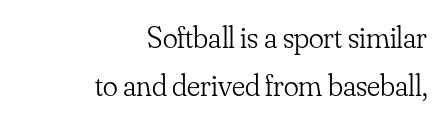
The image shows 31 px light serif type, upright; set right-aligned, normal line spacing (1.56x), normal letter spacing, not underlined; low stroke contrast and a small x-height.
